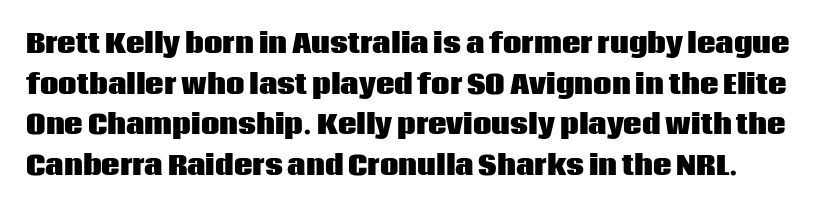
Q: Is the text bold? A: Yes.
Q: Is the text italic (slanted)? A: No, it is upright.
Q: Is the text underlined? A: No.
Q: Is the spacing between letters normal or unusually wide? A: Normal.
Q: Is the spacing between lines tight, normal or loose? A: Normal.
